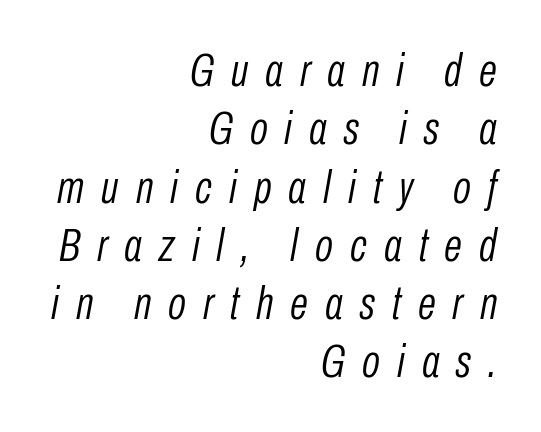
The image shows 47 px light, condensed type, italic (leaning right); set right-aligned, line spacing 1.24x, unusually wide letter spacing (+0.36 em), not underlined; low stroke contrast and a medium x-height.
